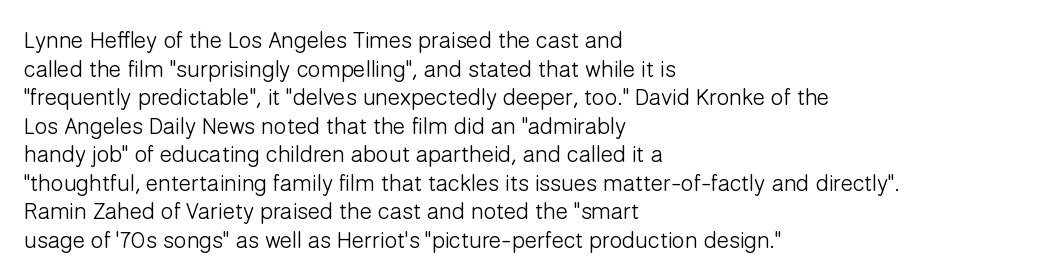
The image shows 23 px text type, upright; set left-aligned, line spacing 1.24x, normal letter spacing, not underlined.
